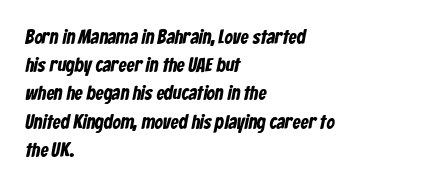
The image shows 20 px text type; set left-aligned, normal line spacing (1.41x), normal letter spacing, not underlined.
